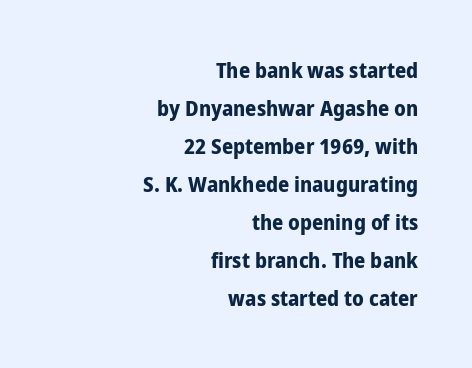
The strip under each line holds only bare page. Plenty of ink on the page — the face is bold. A student would call this right alignment; a typographer would say flush right, rag left. Is the letter spacing exaggerated? No — it looks like the ordinary default.
